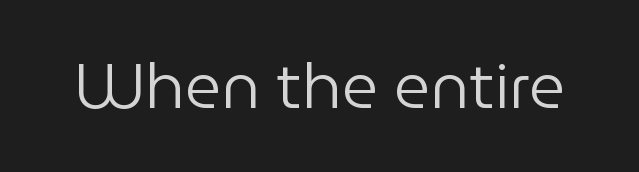
Q: Is the text bold? A: No.
Q: Is the text italic (slanted)? A: No, it is upright.
Q: Is the typeface a serif or a sans-serif typeface? A: Sans-serif.
Q: Is the text underlined? A: No.
Q: Is the spacing between letters normal or unusually wide? A: Normal.
Q: Width (condensed, normal, or wide)? A: Normal.
Q: Stroke contrast? A: Low.
Q: x-height? A: Medium.
Q: Monospaced? A: No.
